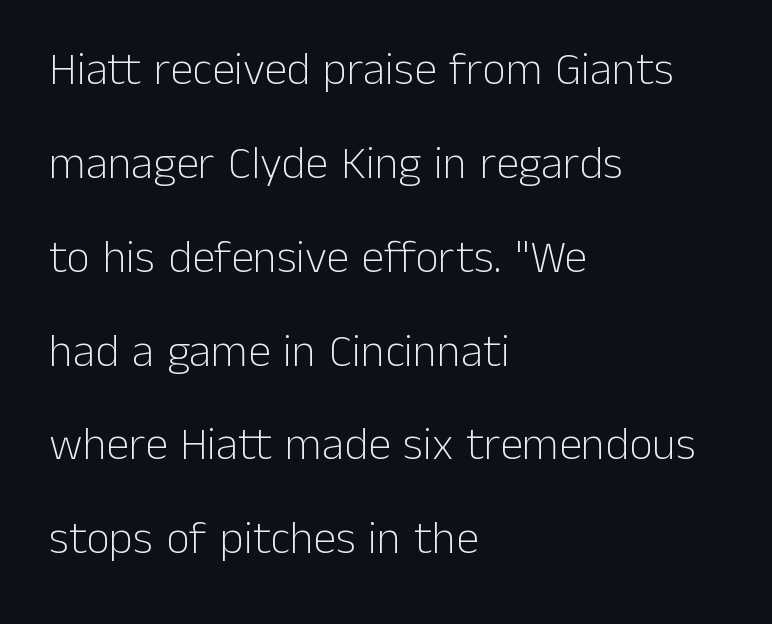
The image shows 46 px light sans-serif type, upright; set left-aligned, loose line spacing (2.04x), normal letter spacing, not underlined; low stroke contrast and a medium x-height.
